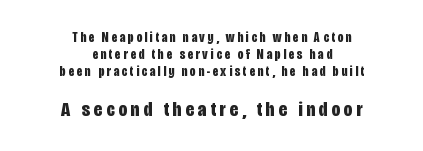
Q: Is the text bold? A: Yes.
Q: Is the text italic (slanted)? A: No, it is upright.
Q: Is the text underlined? A: No.
Q: How is the paragraph aligned? A: Centered.
Q: Which block of text is set in a larger size, the first (top) or the second (bottom)? A: The second (bottom) one.
